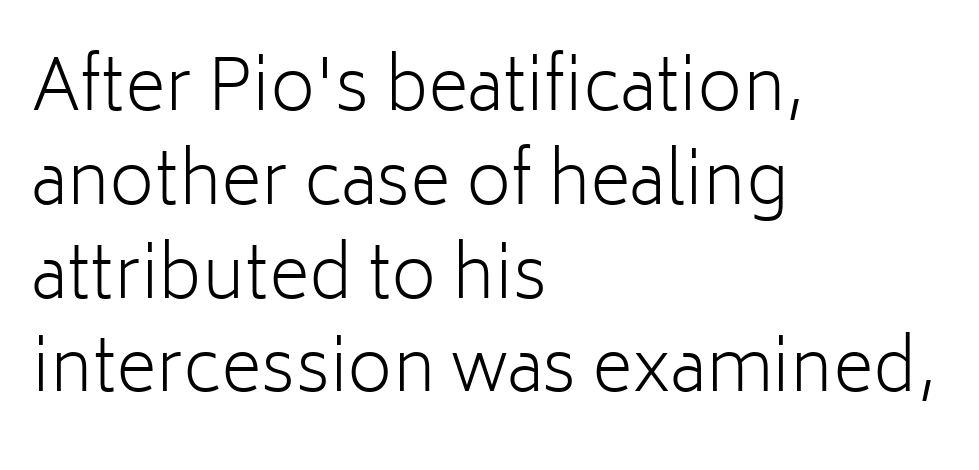
The image shows 70 px light sans-serif type, upright; set left-aligned, normal line spacing (1.34x), normal letter spacing, not underlined; low stroke contrast and a medium x-height.
